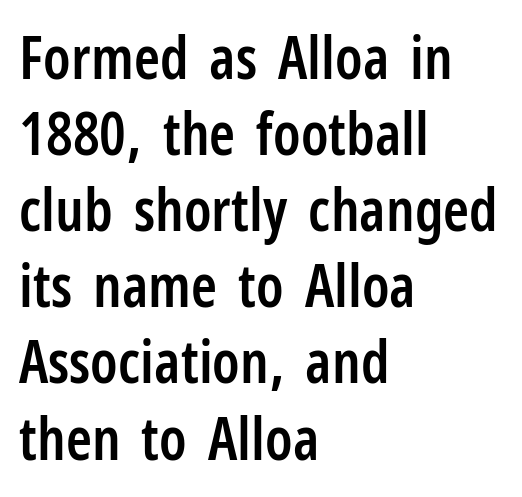
The image shows 59 px semibold, condensed sans-serif type, upright; set left-aligned, normal line spacing (1.29x), normal letter spacing, not underlined; low stroke contrast and a medium x-height.
